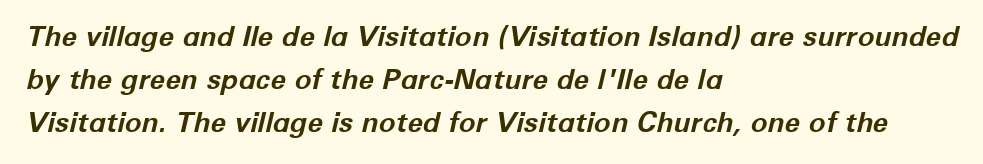
Each glyph is drawn with heavy, bold strokes. Beneath every word, the page is bare. Line spacing here is normal. This sample has the flowing, uneven cadence of proportional lettering. Between one letter and the next there's only the usual sliver of space.
